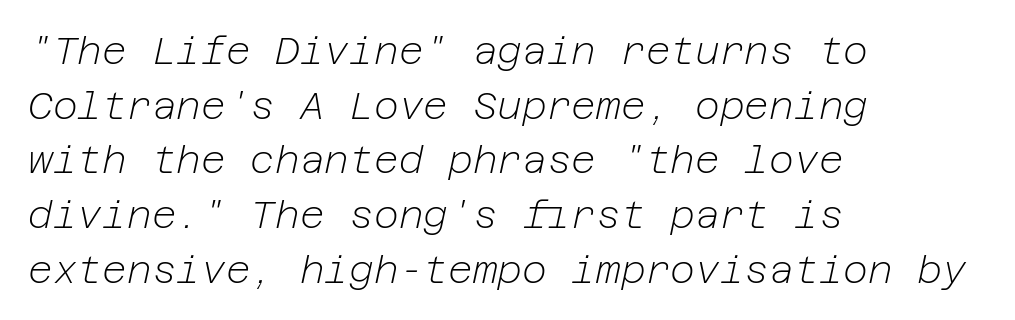
{"italic": "yes", "lean": "right", "slant_degrees": 12, "bold": "no", "weight": "light", "width": "normal", "stroke_contrast": "low", "x_height": "medium", "underline": "no", "align": "left", "line_spacing": "normal", "line_spacing_ratio": 1.44, "letter_spacing": "normal", "letter_spacing_em": 0.0, "glyph_px": 38}
